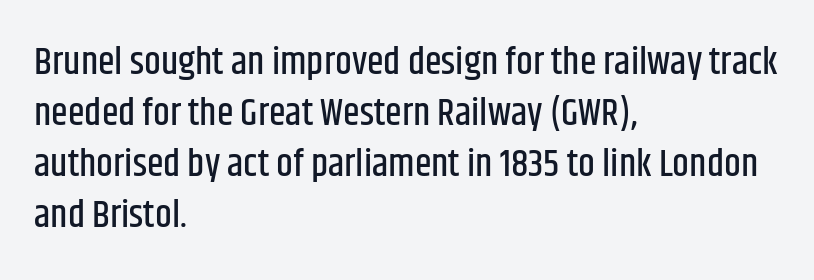
Note the varied advance widths — an 'i' is clearly narrower than an 'm'. Notice how descenders clear the ascenders below comfortably — that's standard leading. Is the letter spacing exaggerated? No — it looks like the ordinary default. Underlining? Definitely not there.
